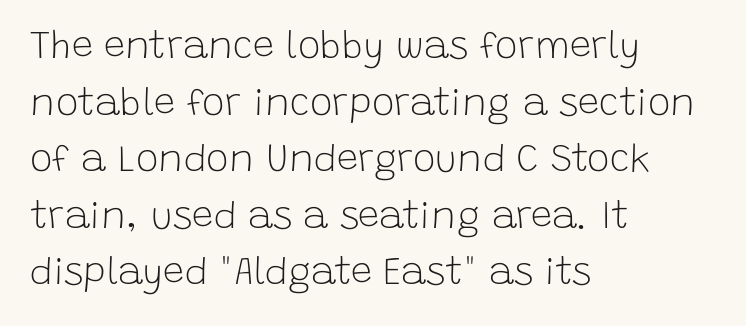
Q: Is the text bold? A: No.
Q: Is the text italic (slanted)? A: No, it is upright.
Q: Is the typeface a serif or a sans-serif typeface? A: Sans-serif.
Q: Is the text underlined? A: No.
Q: How is the paragraph aligned? A: Left-aligned.
Q: Is the spacing between letters normal or unusually wide? A: Normal.
Q: Is the spacing between lines tight, normal or loose? A: Normal.
Q: Width (condensed, normal, or wide)? A: Normal.
Q: Stroke contrast? A: Low.
Q: x-height? A: Large.
Q: Monospaced? A: No.
